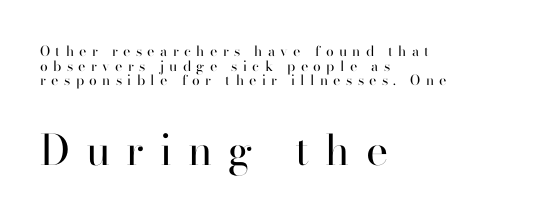
The image shows 42 px regular-weight serif type, upright; set left-aligned, tight line spacing (1.04x), unusually wide letter spacing (+0.38 em), not underlined; the second (bottom) block is 3.0x larger; high stroke contrast and a small x-height.
